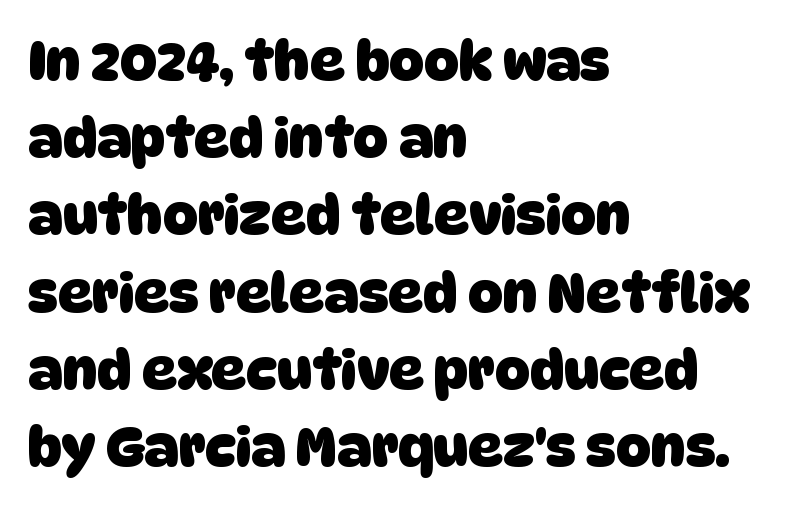
Underline: absent. The passage shown is emphatically bold. Each line starts at the same left margin while the right side varies. This rendering employs a face without finishing strokes, i.e., a sans-serif.
